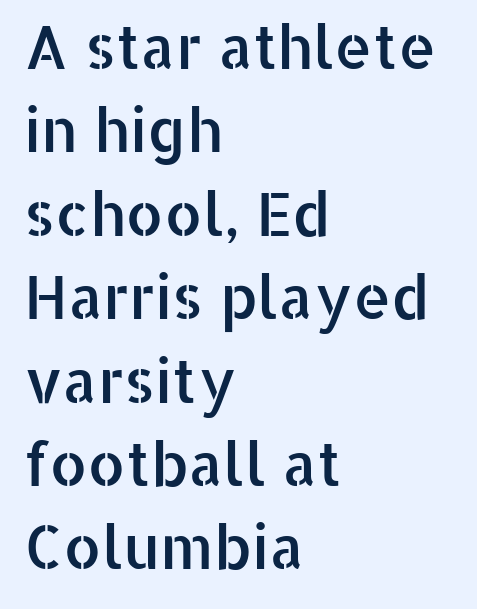
Q: Is the text italic (slanted)? A: No, it is upright.
Q: Is the typeface a serif or a sans-serif typeface? A: Sans-serif.
Q: Is the text underlined? A: No.
Q: How is the paragraph aligned? A: Left-aligned.
Q: Is the spacing between letters normal or unusually wide? A: Normal.
Q: Is the spacing between lines tight, normal or loose? A: Normal.
Q: Width (condensed, normal, or wide)? A: Normal.
Q: Stroke contrast? A: Low.
Q: x-height? A: Medium.
Q: Monospaced? A: No.
